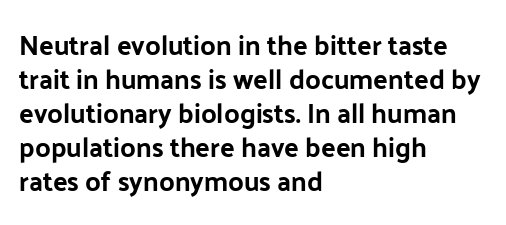
{"italic": "no", "underline": "no", "align": "left", "line_spacing": "normal", "line_spacing_ratio": 1.26, "letter_spacing": "normal", "letter_spacing_em": 0.0, "glyph_px": 27}
